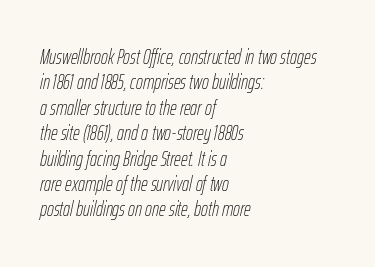
Does extra space separate the letters? No, they use regular spacing. The axis of the letterforms is tilted away from vertical. Nobody drew a line under any word here. Visually the block forms a straight wall on the left and a jagged coastline on the right.
